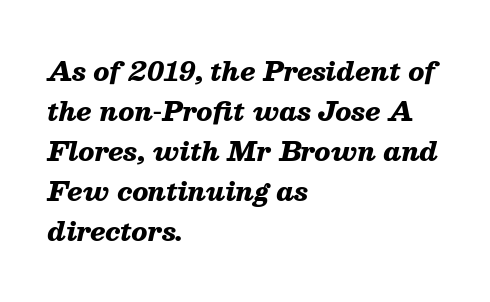
Letters rest on an invisible, unmarked baseline. Caption: standard tracking, unaltered. Set as a true bold cut, around the 700 mark. Reading down the column, the eye jumps a familiar distance to each next line. Characters are canted at an angle relative to the baseline's perpendicular.
